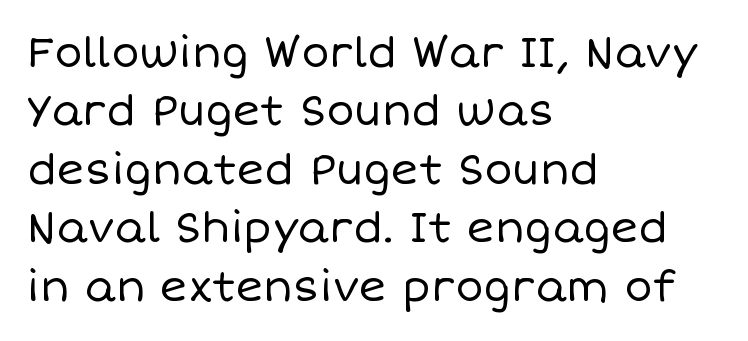
{"italic": "no", "bold": "no", "weight": "regular", "width": "normal", "stroke_contrast": "low", "x_height": "large", "monospaced": "no", "underline": "no", "align": "left", "line_spacing": "normal", "line_spacing_ratio": 1.39, "letter_spacing": "normal", "letter_spacing_em": 0.0, "glyph_px": 42}
